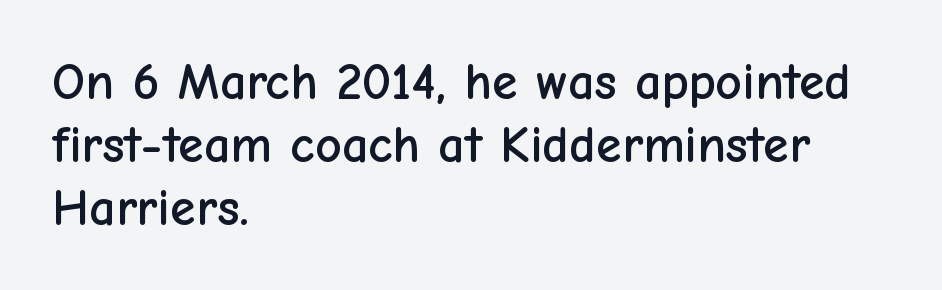
Here the designer chose a conventional face with non-uniform glyph widths. The designer went with a sans here, leaving each stem footless. Unmarked baselines from the first word to the last. Leftover space on each line is placed entirely after the last word.
